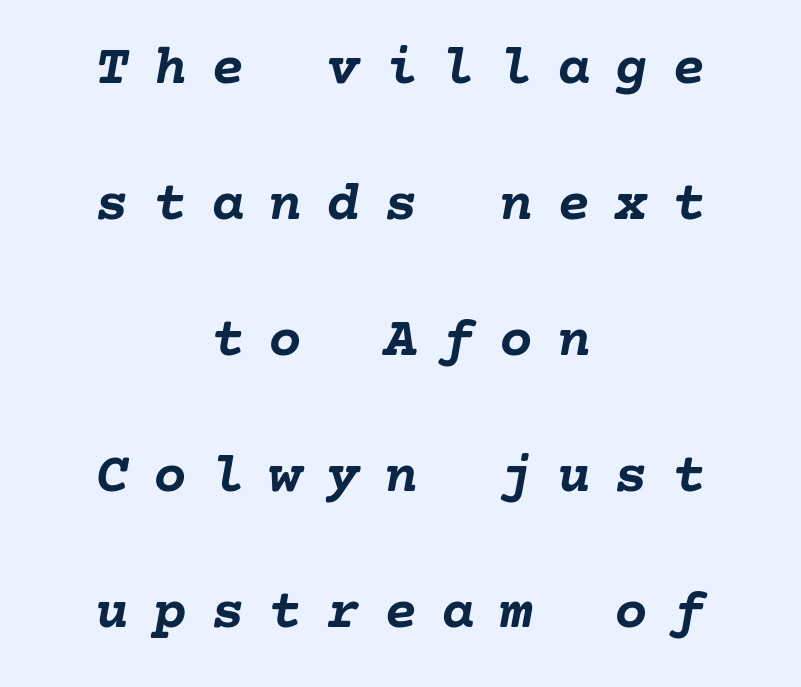
The image shows 56 px semibold type, italic (leaning right); set centered, loose line spacing (2.43x), unusually wide letter spacing (+0.43 em), not underlined; low stroke contrast and a medium x-height.
